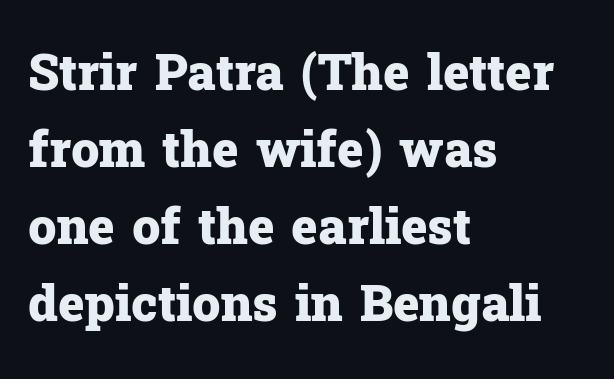
The image shows 50 px heavy serif type, upright; set left-aligned, normal line spacing (1.54x), normal letter spacing, not underlined; low stroke contrast and a medium x-height.
